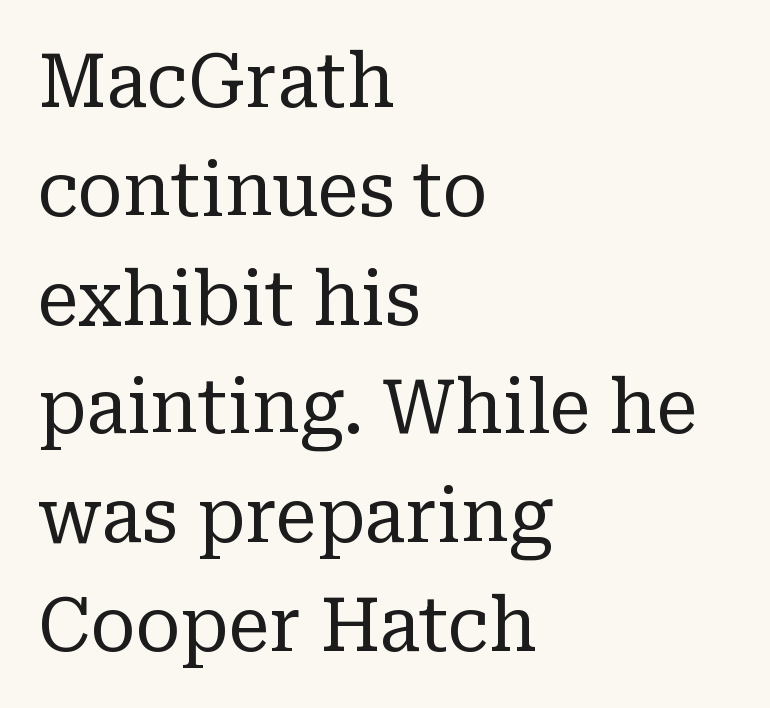
The image shows 74 px regular-weight serif type, upright; set left-aligned, normal line spacing (1.47x), normal letter spacing, not underlined; low stroke contrast and a medium x-height.
